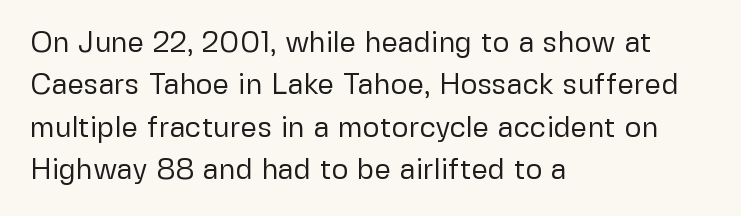
Quick note: not italic, upright. Nobody touched the tracking dial on this one. Teacher's note: observe the even left margin — that is flush-left alignment. No heavy texture on the line: the type isn't bold. Serifs: no, the terminals of the letterforms are clean. Each letter keeps its own natural width here, so spacing adapts to shape.
